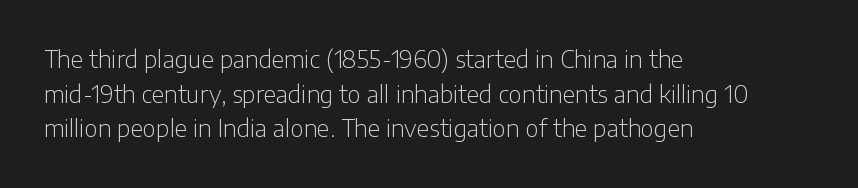
Q: Is the text bold? A: No.
Q: Is the text italic (slanted)? A: No, it is upright.
Q: Is the text underlined? A: No.
Q: How is the paragraph aligned? A: Left-aligned.
Q: Is the spacing between letters normal or unusually wide? A: Normal.
Q: Is the spacing between lines tight, normal or loose? A: Normal.
